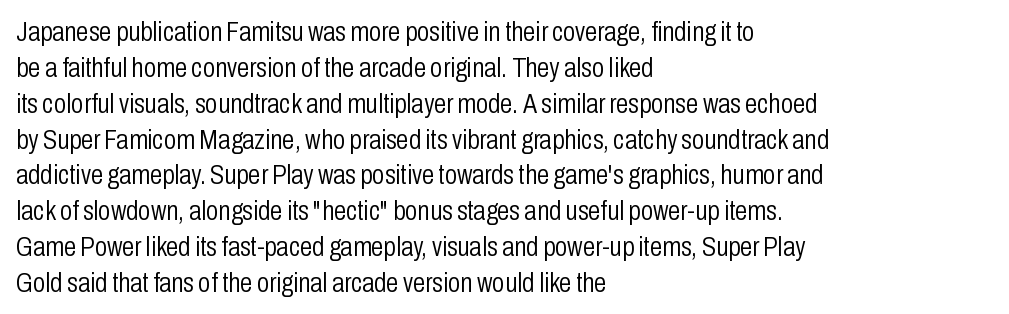
Q: Is the text bold? A: No.
Q: Is the text italic (slanted)? A: No, it is upright.
Q: Is the typeface a serif or a sans-serif typeface? A: Sans-serif.
Q: Is the text underlined? A: No.
Q: How is the paragraph aligned? A: Left-aligned.
Q: Is the spacing between letters normal or unusually wide? A: Normal.
Q: Is the spacing between lines tight, normal or loose? A: Normal.
Q: Width (condensed, normal, or wide)? A: Condensed.
Q: Stroke contrast? A: Low.
Q: x-height? A: Medium.
Q: Monospaced? A: No.
